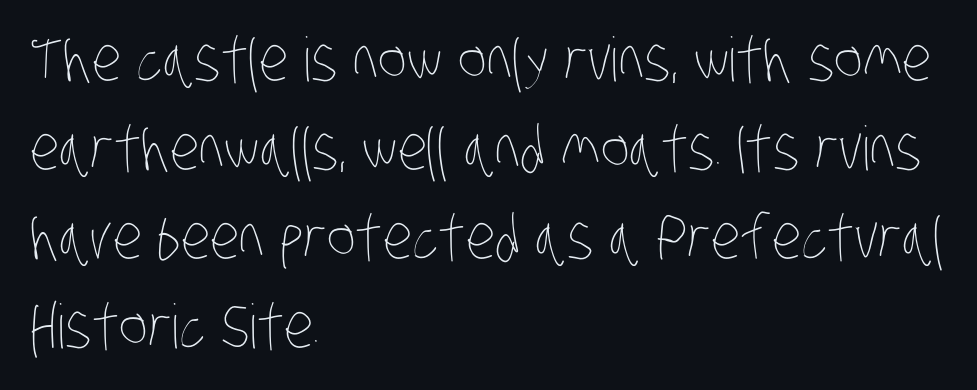
You could not count columns in this text — the font is proportionally spaced. The letterforms sit shoulder to shoulder at normal distance. This rendering uses left alignment, leaving the right contour irregular. Horizontal bands of white between lines are of average thickness.
